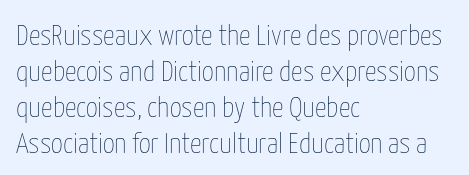
Q: Is the text bold? A: No.
Q: Is the text italic (slanted)? A: No, it is upright.
Q: Is the text underlined? A: No.
Q: How is the paragraph aligned? A: Left-aligned.
Q: Is the spacing between letters normal or unusually wide? A: Normal.
Q: Width (condensed, normal, or wide)? A: Condensed.
Q: Stroke contrast? A: Low.
Q: x-height? A: Medium.
Q: Monospaced? A: No.
